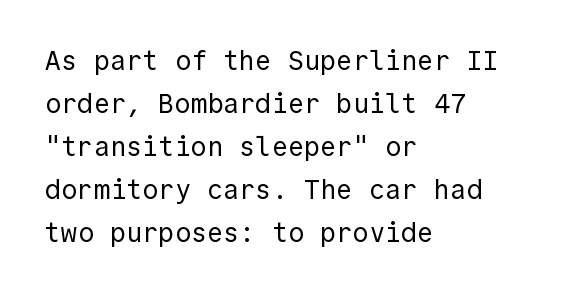
The image shows 27 px text type, upright; set left-aligned, normal line spacing (1.59x), normal letter spacing, not underlined.
